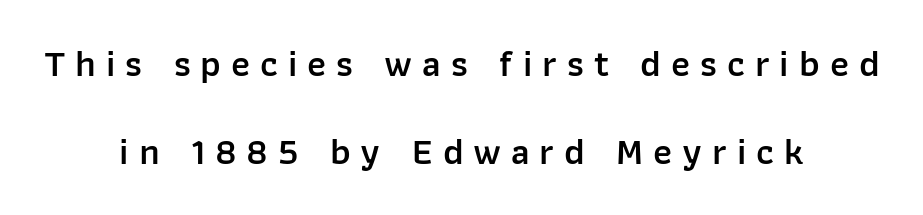
The image shows 38 px semibold sans-serif type, upright; set centered, loose line spacing (2.32x), unusually wide letter spacing (+0.26 em), not underlined; low stroke contrast and a medium x-height.
